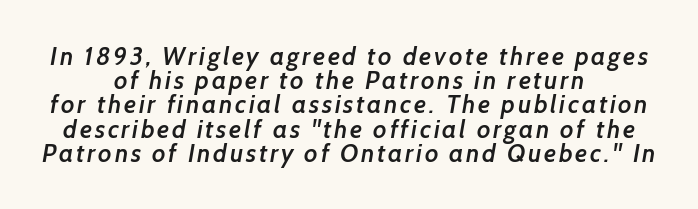
{"bold": "semi", "underline": "no", "align": "center", "line_spacing": "tight", "line_spacing_ratio": 0.97, "glyph_px": 25}
